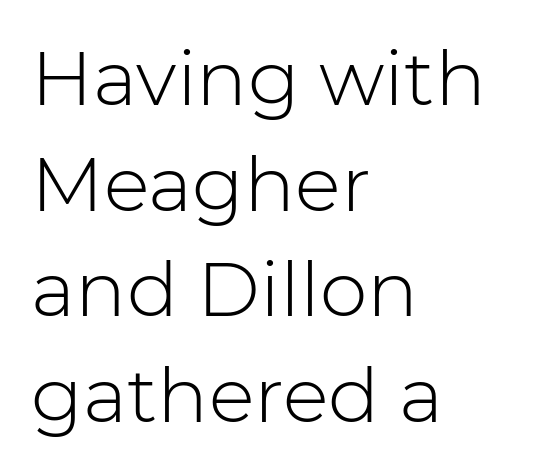
{"serif": "no", "italic": "no", "bold": "no", "weight": "light", "width": "normal", "stroke_contrast": "low", "x_height": "medium", "monospaced": "no", "underline": "no", "align": "left", "line_spacing": "normal", "line_spacing_ratio": 1.39, "letter_spacing": "normal", "letter_spacing_em": 0.0, "glyph_px": 76}
